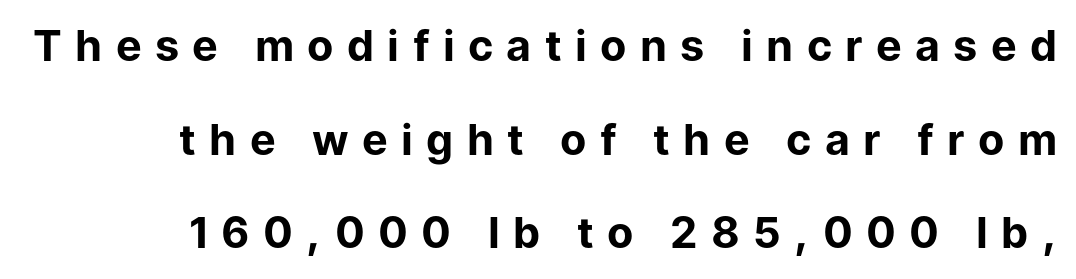
{"serif": "no", "italic": "no", "bold": "yes", "weight": "bold", "width": "normal", "stroke_contrast": "low", "x_height": "medium", "monospaced": "no", "underline": "no", "align": "right", "line_spacing": "loose", "line_spacing_ratio": 2.18, "letter_spacing": "wide", "letter_spacing_em": 0.31, "glyph_px": 43}
